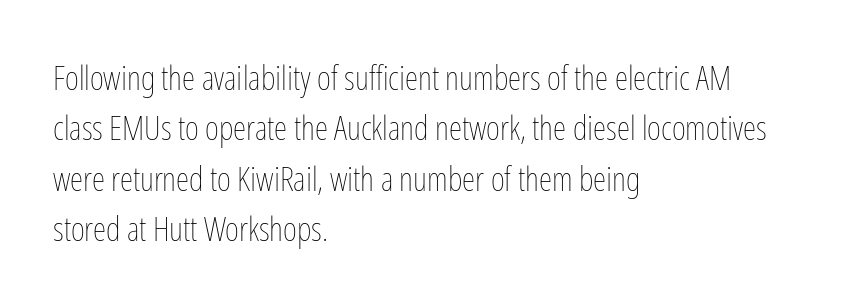
The image shows 34 px thin, condensed type, upright; set left-aligned, normal line spacing (1.48x), normal letter spacing, not underlined; low stroke contrast and a medium x-height.
